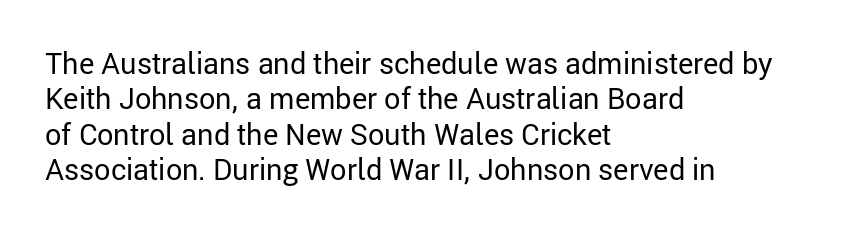
Q: Is the text bold? A: No.
Q: Is the text italic (slanted)? A: No, it is upright.
Q: Is the typeface a serif or a sans-serif typeface? A: Sans-serif.
Q: Is the text underlined? A: No.
Q: How is the paragraph aligned? A: Left-aligned.
Q: Is the spacing between letters normal or unusually wide? A: Normal.
Q: Width (condensed, normal, or wide)? A: Normal.
Q: Stroke contrast? A: Low.
Q: x-height? A: Medium.
Q: Monospaced? A: No.
